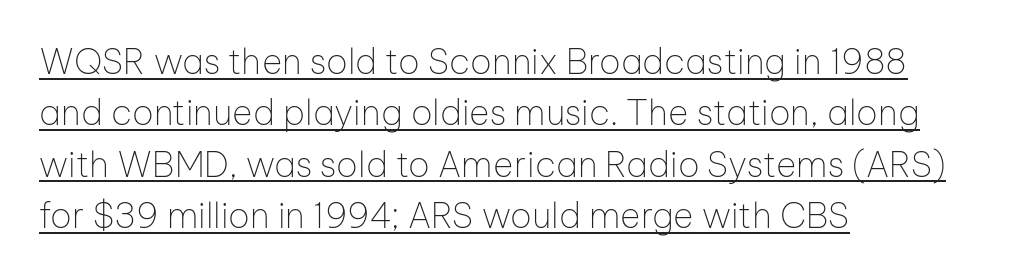
One-word summary of the alignment: left. The characters display no serif detailing; their extremities are plain. Short note: letters normally spaced. Character widths vary here, with narrow letters taking less room than wide ones. Leading: standard. Decoration check: the copy is underlined.
